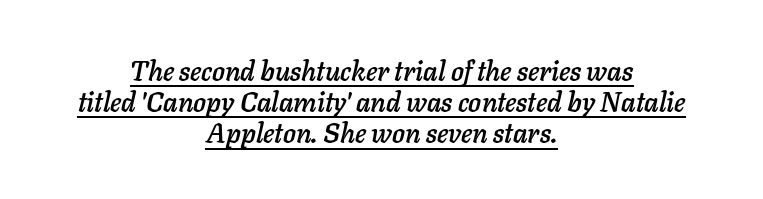
Q: Is the text italic (slanted)? A: Yes, it leans right by about 11 degrees.
Q: Is the text underlined? A: Yes.
Q: How is the paragraph aligned? A: Centered.
Q: Is the spacing between letters normal or unusually wide? A: Normal.
Q: Is the spacing between lines tight, normal or loose? A: Tight.
